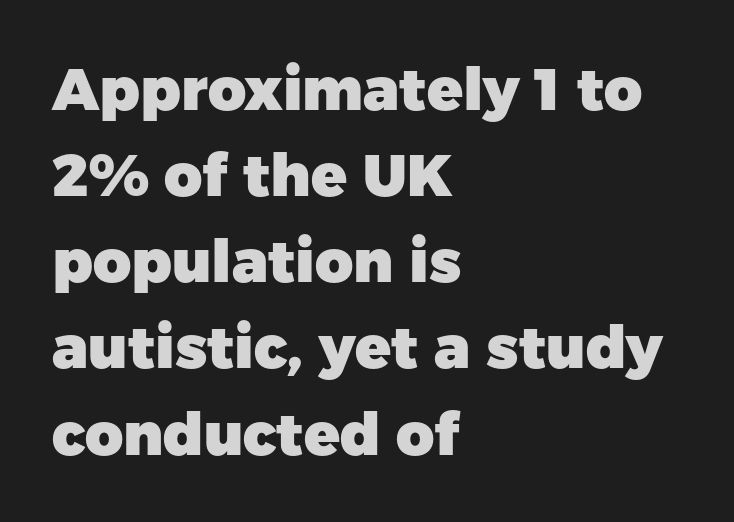
Spacing verdict: proportional, widths tailored to each character. Each line starts at the same left margin while the right side varies. A dark, heavy texture on the line: the type is bold. A typesetter would call this leading conventional body-copy spacing. In terms of letterspacing, this is plain default setting.
